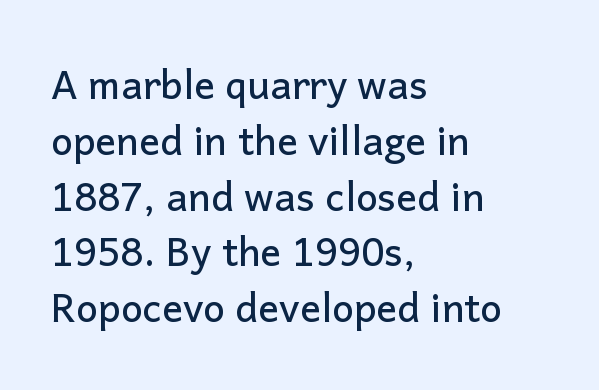
The image shows 39 px sans-serif type, upright; set left-aligned, normal line spacing (1.43x), normal letter spacing, not underlined; low stroke contrast and a medium x-height.
